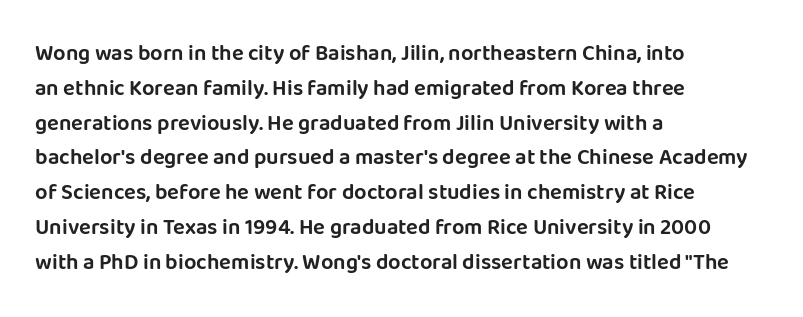
The letters stand straight up with perfectly vertical stems. The strip under each line holds only bare page. Each new line begins a customary step beneath the previous one. Inter-character spacing is left at the font's built-in metrics. The paragraph shown leans on its left margin.
